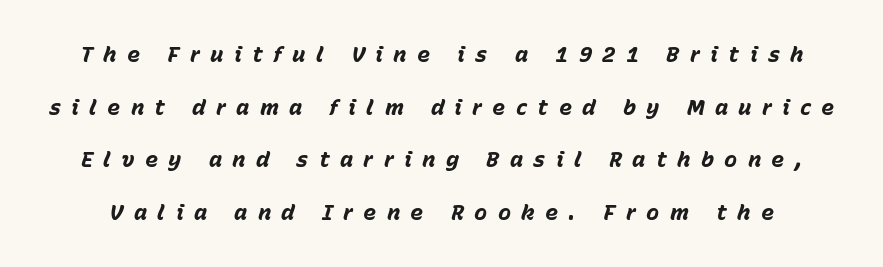
Q: Is the text bold? A: Yes.
Q: Is the text italic (slanted)? A: Yes, it leans right by about 15 degrees.
Q: Is the text underlined? A: No.
Q: Is the spacing between letters normal or unusually wide? A: Unusually wide.
Q: Is the spacing between lines tight, normal or loose? A: Loose.
